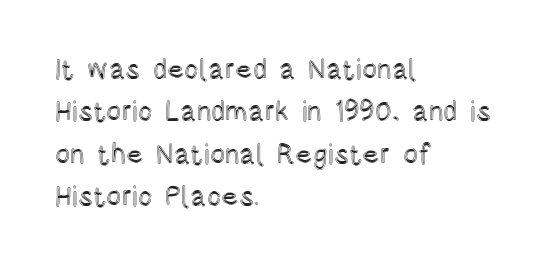
The image shows 28 px condensed type, upright; set left-aligned, normal line spacing (1.51x), normal letter spacing, not underlined; a large x-height.
